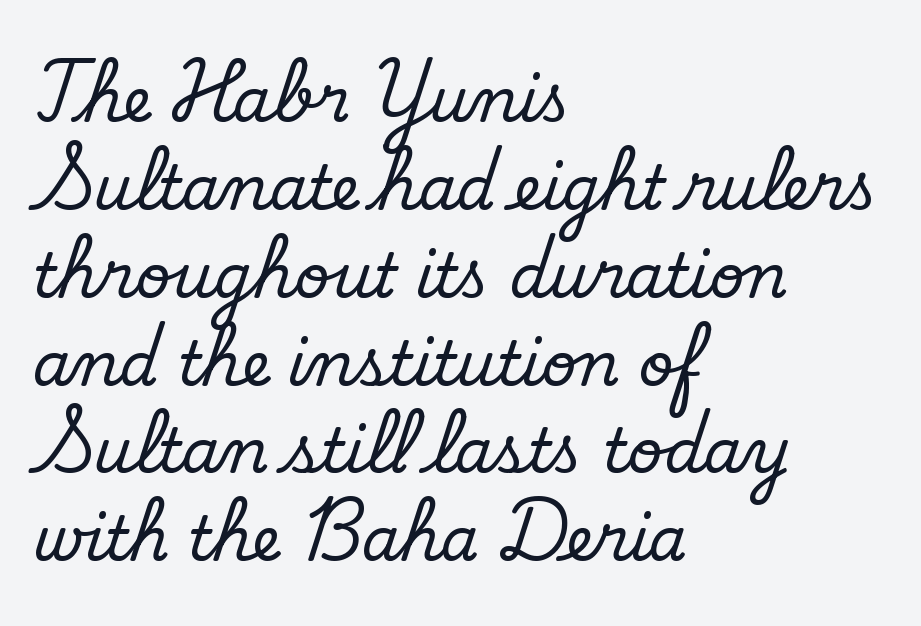
Q: Is the text bold? A: No.
Q: Is the typeface a serif or a sans-serif typeface? A: Sans-serif.
Q: Is the text underlined? A: No.
Q: How is the paragraph aligned? A: Left-aligned.
Q: Is the spacing between letters normal or unusually wide? A: Normal.
Q: Is the spacing between lines tight, normal or loose? A: Normal.
Q: Width (condensed, normal, or wide)? A: Normal.
Q: Stroke contrast? A: Low.
Q: x-height? A: Small.
Q: Monospaced? A: No.
